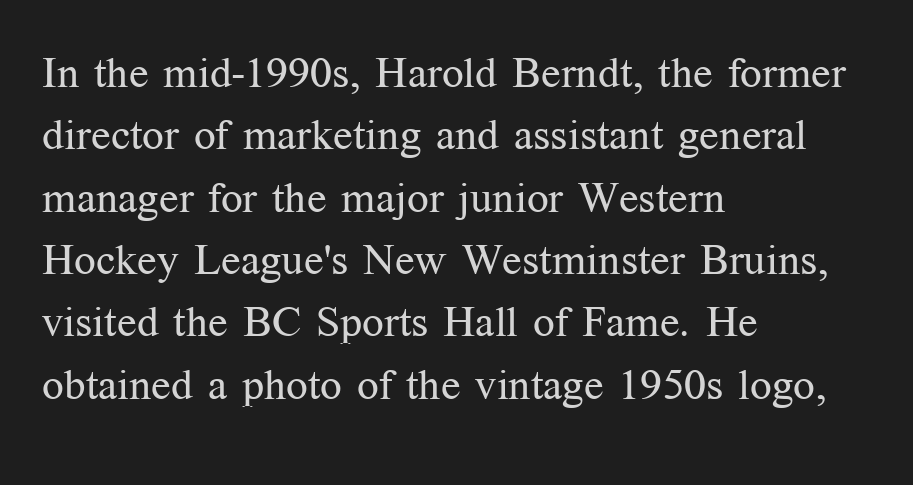
The image shows 43 px regular-weight serif type, upright; set left-aligned, normal line spacing (1.45x), normal letter spacing, not underlined; medium stroke contrast and a medium x-height.
